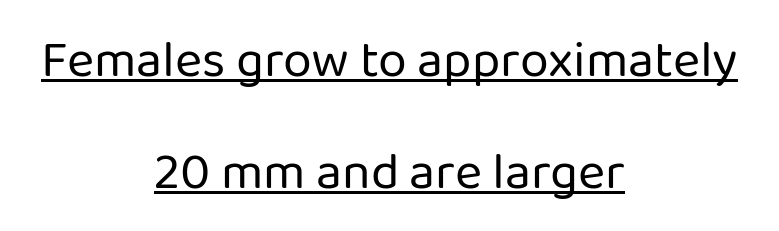
The image shows 52 px regular-weight sans-serif type, upright; set centered, loose line spacing (2.16x), normal letter spacing, underlined; low stroke contrast and a medium x-height.
